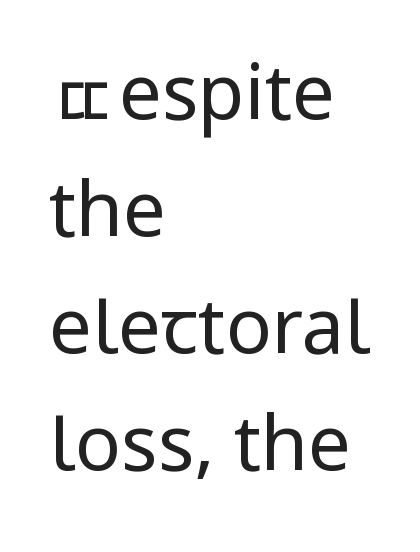
{"serif": "no", "italic": "no", "bold": "no", "weight": "regular", "width": "condensed", "stroke_contrast": "low", "underline": "no", "align": "left", "line_spacing": "normal", "line_spacing_ratio": 1.54, "letter_spacing": "normal", "letter_spacing_em": 0.0, "glyph_px": 76}
